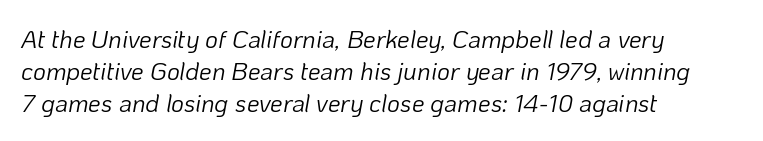
Q: Is the text bold? A: No.
Q: Is the text italic (slanted)? A: Yes, it leans right by about 10 degrees.
Q: Is the text underlined? A: No.
Q: How is the paragraph aligned? A: Left-aligned.
Q: Is the spacing between letters normal or unusually wide? A: Normal.
Q: Is the spacing between lines tight, normal or loose? A: Normal.
